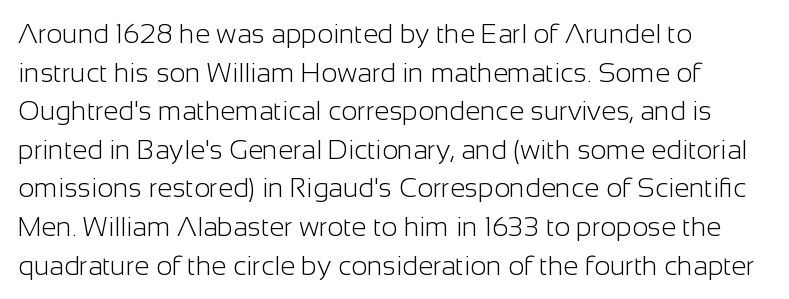
{"italic": "no", "bold": "no", "underline": "no", "align": "left", "line_spacing": "normal", "line_spacing_ratio": 1.43, "letter_spacing": "normal", "letter_spacing_em": 0.0, "glyph_px": 27}
